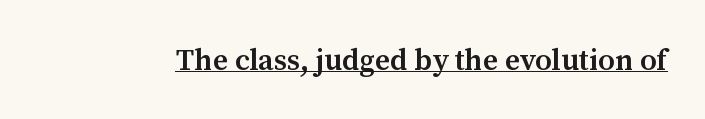
Q: Is the text bold? A: Semi-bold.
Q: Is the text italic (slanted)? A: No, it is upright.
Q: Is the typeface a serif or a sans-serif typeface? A: Serif.
Q: Is the text underlined? A: Yes.
Q: Is the spacing between letters normal or unusually wide? A: Normal.
Q: Width (condensed, normal, or wide)? A: Normal.
Q: Stroke contrast? A: Medium.
Q: x-height? A: Medium.
Q: Monospaced? A: No.
